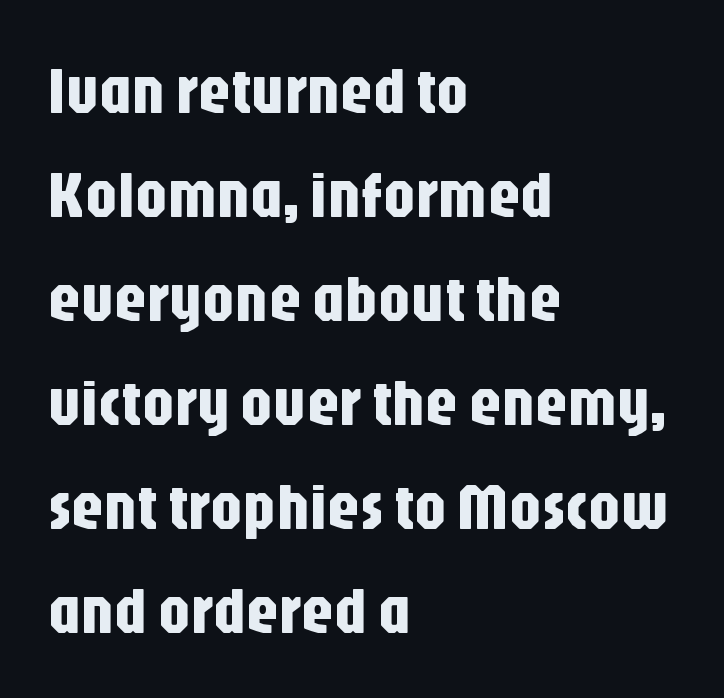
Q: Is the text italic (slanted)? A: No, it is upright.
Q: Is the typeface a serif or a sans-serif typeface? A: Sans-serif.
Q: Is the text underlined? A: No.
Q: How is the paragraph aligned? A: Left-aligned.
Q: Is the spacing between letters normal or unusually wide? A: Normal.
Q: Is the spacing between lines tight, normal or loose? A: Normal.
Q: Width (condensed, normal, or wide)? A: Condensed.
Q: Stroke contrast? A: Low.
Q: x-height? A: Large.
Q: Monospaced? A: No.
